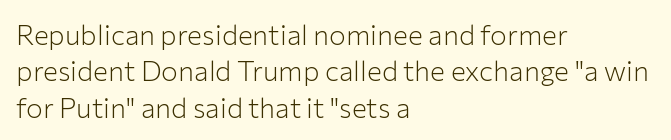
The letters stand upright; this is a roman face. A classic flush-left, rag-right setting is used for this passage. This sample has the flowing, uneven cadence of proportional lettering. Just letters on the line, the space beneath them empty. Does the type have serifs? No, each stem ends abruptly.
